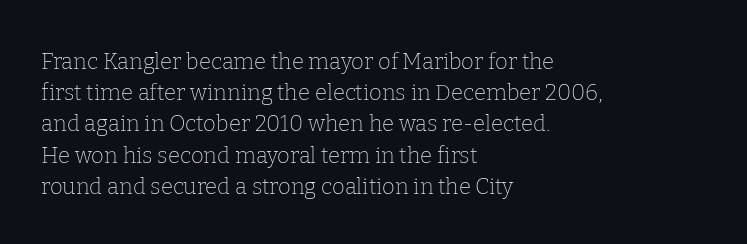
{"italic": "no", "bold": "no", "underline": "no", "align": "left", "line_spacing": "normal", "line_spacing_ratio": 1.42, "letter_spacing": "normal", "letter_spacing_em": 0.0, "glyph_px": 22}
